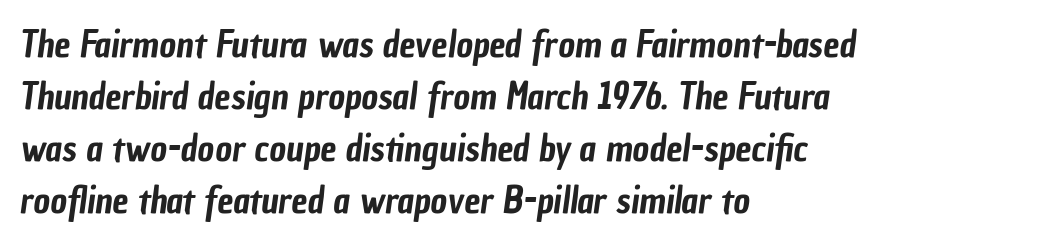
The image shows 36 px condensed sans-serif type; set left-aligned, normal line spacing (1.44x), normal letter spacing, not underlined; low stroke contrast and a medium x-height.
